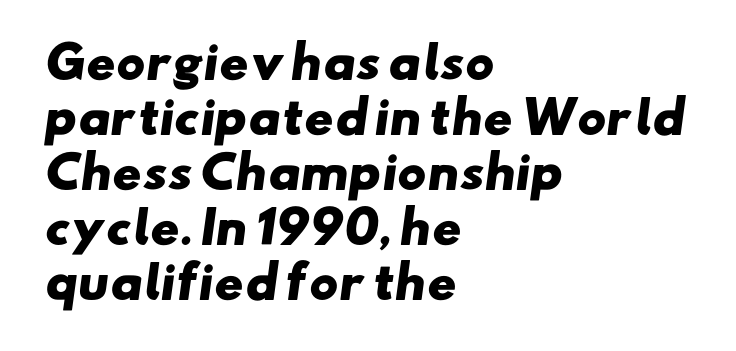
Q: Is the text bold? A: Yes.
Q: Is the typeface a serif or a sans-serif typeface? A: Sans-serif.
Q: Is the text underlined? A: No.
Q: How is the paragraph aligned? A: Left-aligned.
Q: Is the spacing between letters normal or unusually wide? A: Normal.
Q: Is the spacing between lines tight, normal or loose? A: Normal.
Q: Width (condensed, normal, or wide)? A: Wide.
Q: Stroke contrast? A: Low.
Q: x-height? A: Small.
Q: Monospaced? A: No.
